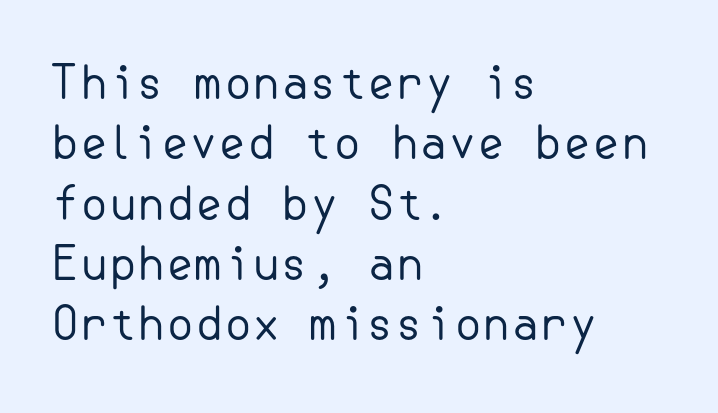
{"serif": "no", "italic": "no", "bold": "no", "weight": "regular", "width": "normal", "stroke_contrast": "low", "x_height": "small", "underline": "no", "align": "left", "line_spacing": "normal", "line_spacing_ratio": 1.31, "letter_spacing": "normal", "letter_spacing_em": 0.0, "glyph_px": 46}
